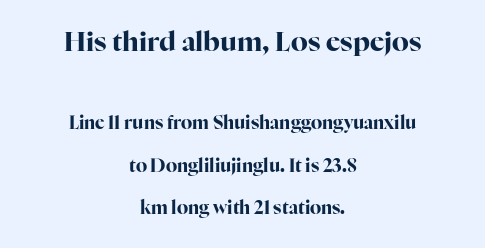
Both edges are ragged and mirror each other, which tells us the setting is centered. Every stem runs plumb, perpendicular to the baseline. Quick note: interline space is abundant. Character size in the leading block exceeds that of the trailing block. The font is running at its bold setting. The gaps between neighbouring characters are ordinary and unremarkable.
